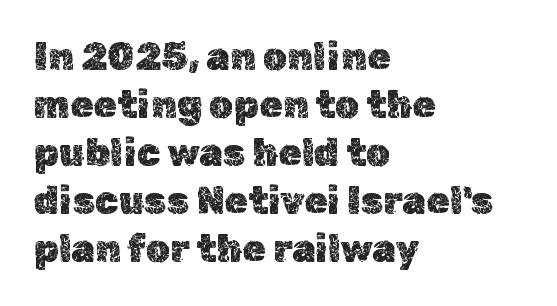
The image shows 38 px text type, upright; set left-aligned, normal line spacing (1.26x), normal letter spacing, not underlined; a medium x-height.
